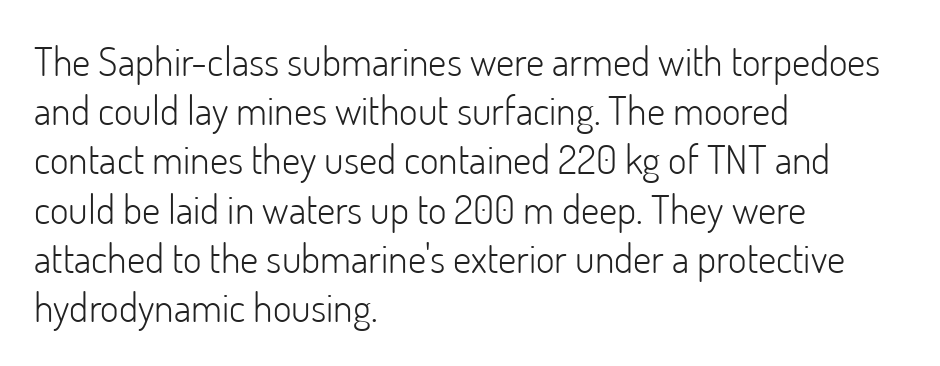
The image shows 40 px light sans-serif type, upright; set left-aligned, line spacing 1.23x, normal letter spacing, not underlined; low stroke contrast and a small x-height.
